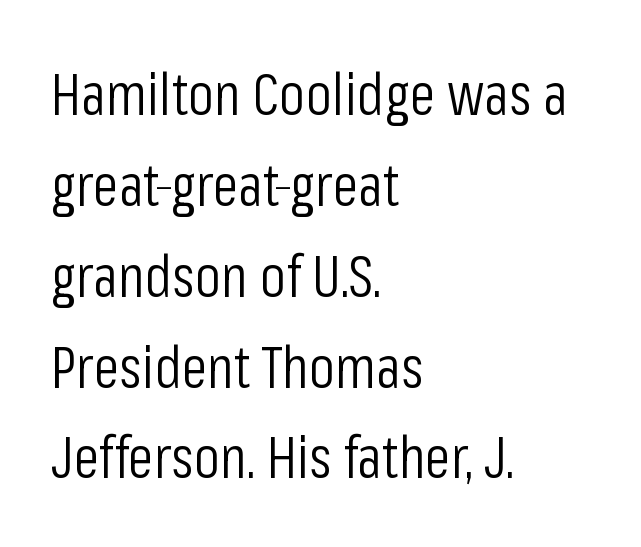
Q: Is the text bold? A: No.
Q: Is the text italic (slanted)? A: No, it is upright.
Q: Is the typeface a serif or a sans-serif typeface? A: Sans-serif.
Q: Is the text underlined? A: No.
Q: How is the paragraph aligned? A: Left-aligned.
Q: Is the spacing between letters normal or unusually wide? A: Normal.
Q: Is the spacing between lines tight, normal or loose? A: Normal.
Q: Width (condensed, normal, or wide)? A: Condensed.
Q: Stroke contrast? A: Low.
Q: x-height? A: Medium.
Q: Monospaced? A: No.
